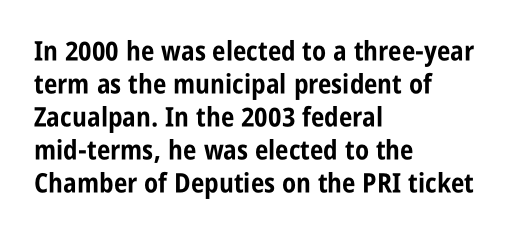
{"italic": "no", "bold": "yes", "underline": "no", "align": "left", "line_spacing_ratio": 1.22, "letter_spacing": "normal", "letter_spacing_em": 0.0, "glyph_px": 27}
